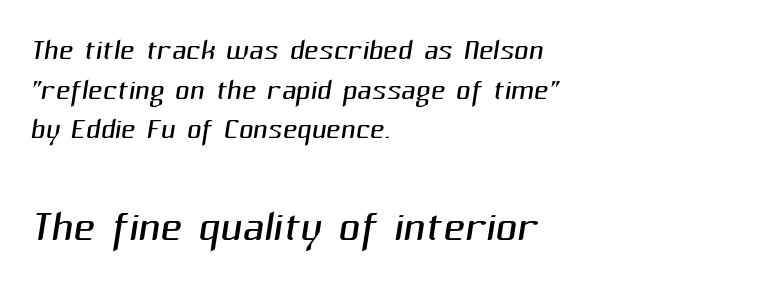
Q: Is the text bold? A: No.
Q: Is the typeface a serif or a sans-serif typeface? A: Sans-serif.
Q: Is the text underlined? A: No.
Q: How is the paragraph aligned? A: Left-aligned.
Q: Is the spacing between letters normal or unusually wide? A: Normal.
Q: Is the spacing between lines tight, normal or loose? A: Tight.
Q: Which block of text is set in a larger size, the first (top) or the second (bottom)? A: The second (bottom) one.
Q: Width (condensed, normal, or wide)? A: Normal.
Q: Stroke contrast? A: Medium.
Q: x-height? A: Medium.
Q: Monospaced? A: No.
